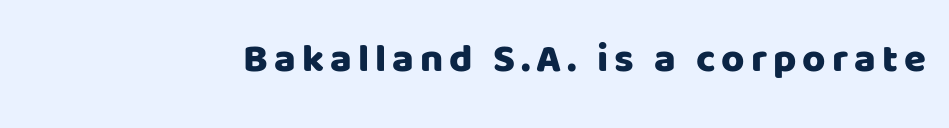
{"serif": "no", "italic": "no", "width": "normal", "stroke_contrast": "low", "x_height": "large", "monospaced": "no", "underline": "no", "glyph_px": 40}
